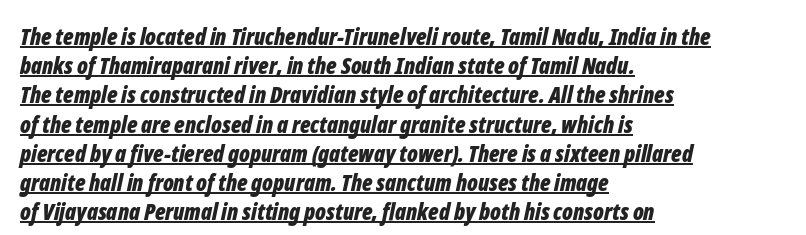
There's an unmistakable incline to the writing here. One-word summary of the alignment: left. Spacing between characters is what you'd get straight out of the box. Emphasis is given by a line drawn under the lettering.
